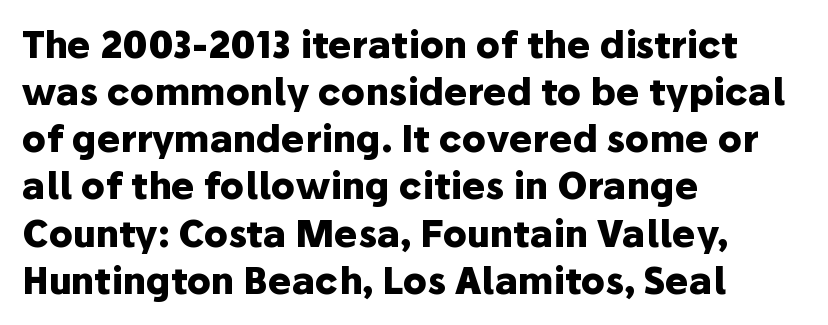
Q: Is the text bold? A: Yes.
Q: Is the text italic (slanted)? A: No, it is upright.
Q: Is the typeface a serif or a sans-serif typeface? A: Sans-serif.
Q: Is the text underlined? A: No.
Q: How is the paragraph aligned? A: Left-aligned.
Q: Is the spacing between letters normal or unusually wide? A: Normal.
Q: Is the spacing between lines tight, normal or loose? A: Normal.
Q: Width (condensed, normal, or wide)? A: Normal.
Q: Stroke contrast? A: Low.
Q: x-height? A: Medium.
Q: Monospaced? A: No.
